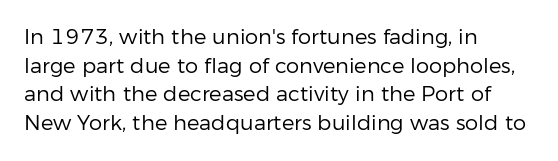
{"italic": "no", "bold": "no", "underline": "no", "align": "left", "line_spacing": "normal", "line_spacing_ratio": 1.36, "letter_spacing": "normal", "letter_spacing_em": 0.0, "glyph_px": 21}
